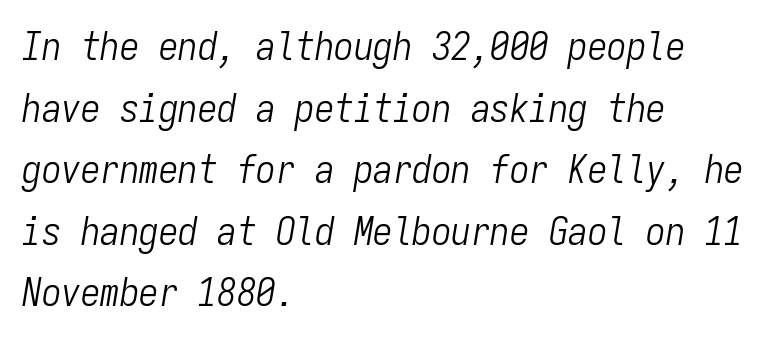
{"italic": "yes", "lean": "right", "slant_degrees": 9, "bold": "no", "weight": "light", "width": "condensed", "stroke_contrast": "low", "x_height": "medium", "monospaced": "yes", "underline": "no", "align": "left", "line_spacing": "normal", "line_spacing_ratio": 1.58, "letter_spacing": "normal", "letter_spacing_em": 0.0, "glyph_px": 39}
